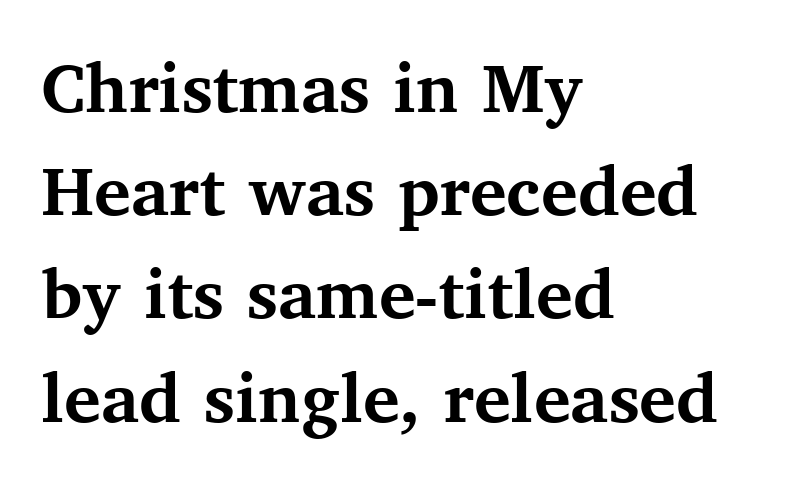
Does extra space separate the letters? No, they use regular spacing. Posture: upright roman. Character widths vary here, with narrow letters taking less room than wide ones. Unlike a clean sans, this face finishes its strokes with serifs. Its strokes are broad and dark, the hallmark of bold type. The text block is weighted toward the left margin, trailing off unevenly rightward.
